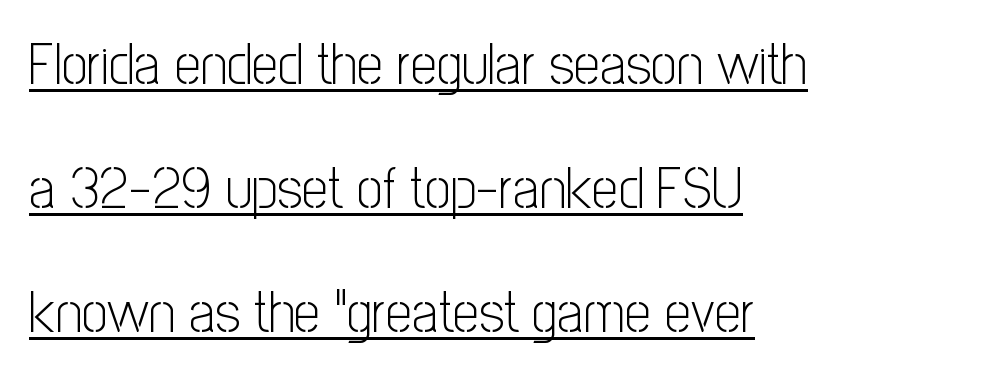
The characters are drawn with everyday or finer stroke widths. Check where the strokes stop: nothing finishes them off — pure sans. Underlined type. Each letter keeps its own natural width here, so spacing adapts to shape. Notice how the passage keeps a crisp vertical edge on the left only. Students, note that the glyphs here touch the page at normal intervals.
